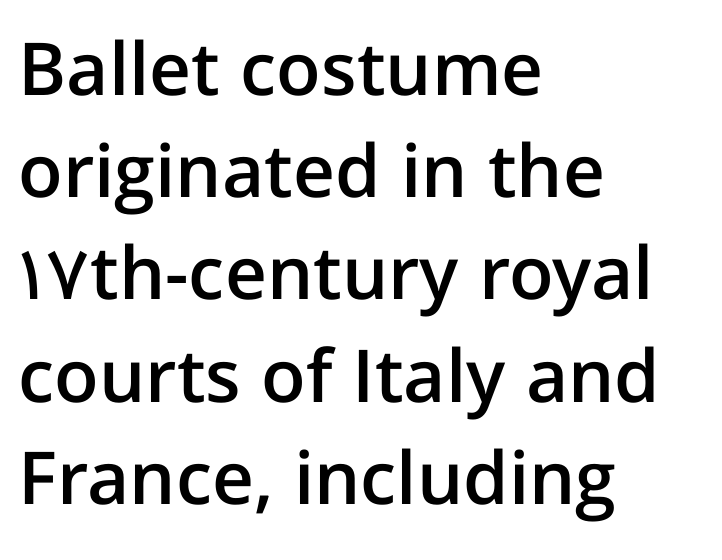
The image shows 73 px semibold sans-serif type, upright; set left-aligned, normal line spacing (1.4x), normal letter spacing, not underlined; low stroke contrast and a medium x-height.
